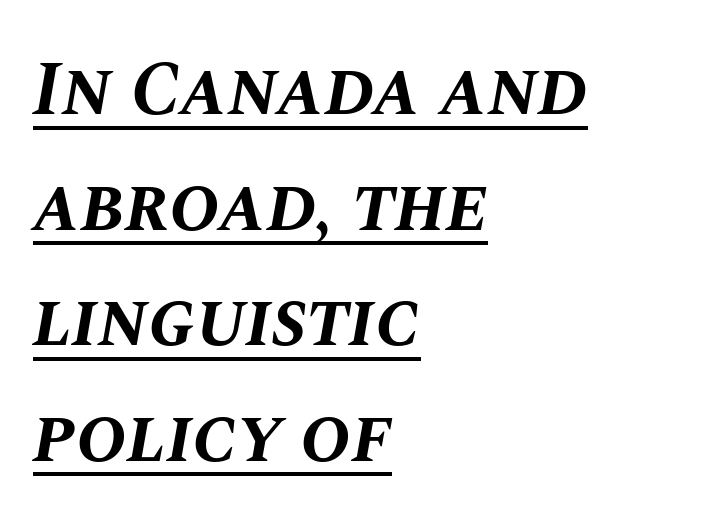
{"italic": "yes", "lean": "right", "slant_degrees": 10, "bold": "yes", "weight": "bold", "width": "normal", "stroke_contrast": "medium", "x_height": "large", "monospaced": "no", "underline": "yes", "align": "left", "line_spacing": "normal", "line_spacing_ratio": 1.52, "letter_spacing": "normal", "letter_spacing_em": 0.0, "glyph_px": 76}
